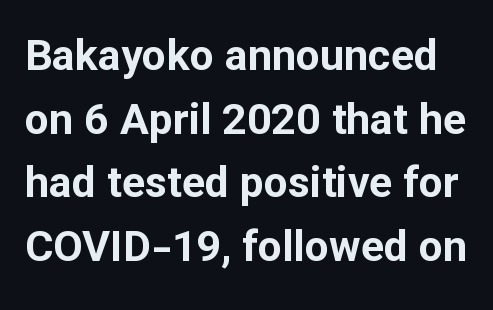
{"serif": "no", "italic": "no", "bold": "yes", "weight": "bold", "width": "normal", "stroke_contrast": "low", "x_height": "medium", "monospaced": "no", "underline": "no", "line_spacing": "normal", "line_spacing_ratio": 1.48, "letter_spacing": "normal", "letter_spacing_em": 0.0, "glyph_px": 43}
